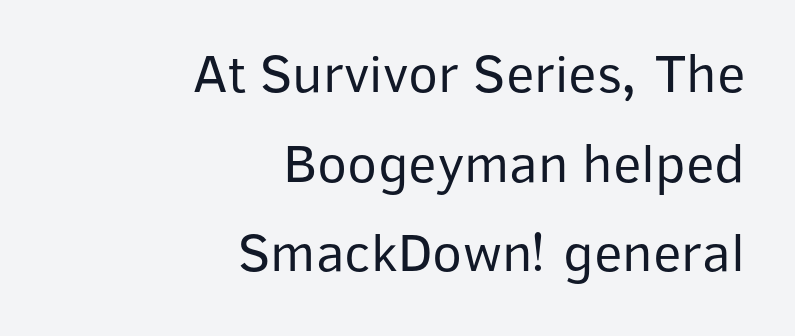
Q: Is the text bold? A: No.
Q: Is the text italic (slanted)? A: No, it is upright.
Q: Is the typeface a serif or a sans-serif typeface? A: Sans-serif.
Q: Is the text underlined? A: No.
Q: How is the paragraph aligned? A: Right-aligned.
Q: Is the spacing between letters normal or unusually wide? A: Normal.
Q: Is the spacing between lines tight, normal or loose? A: Normal.
Q: Width (condensed, normal, or wide)? A: Normal.
Q: Stroke contrast? A: Low.
Q: x-height? A: Medium.
Q: Monospaced? A: No.
